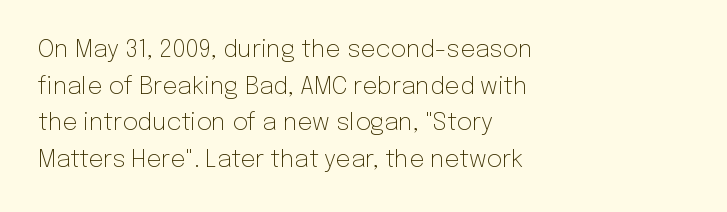
Standard letterfit; no display-style spreading of the glyphs. No chunkiness to these letters — they're not bold. This is roman type, the default non-slanted kind. Does the copy run flush right? No — it runs flush left.
